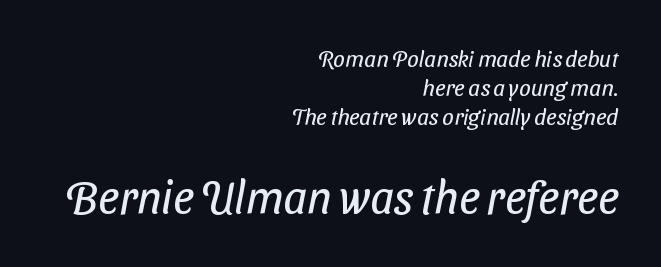
Is the block centered? No — it sits flush against the right margin. Character widths vary here, with narrow letters taking less room than wide ones. The space directly below the letters is spotless. Weight: not bold — regular or lighter.
